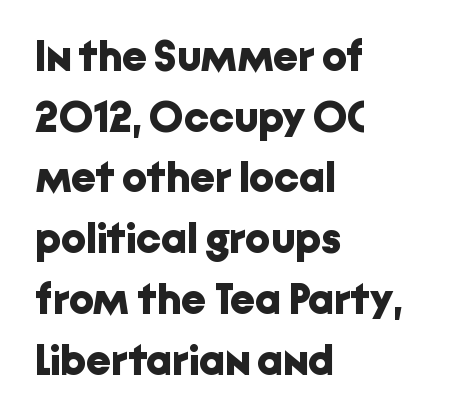
Q: Is the text bold? A: Yes.
Q: Is the text italic (slanted)? A: No, it is upright.
Q: Is the typeface a serif or a sans-serif typeface? A: Sans-serif.
Q: Is the text underlined? A: No.
Q: How is the paragraph aligned? A: Left-aligned.
Q: Is the spacing between letters normal or unusually wide? A: Normal.
Q: Is the spacing between lines tight, normal or loose? A: Normal.
Q: Width (condensed, normal, or wide)? A: Normal.
Q: Stroke contrast? A: Low.
Q: x-height? A: Medium.
Q: Monospaced? A: No.
